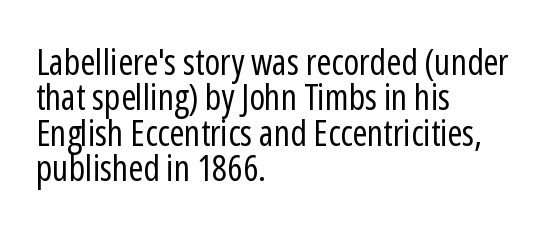
Think standard paragraph weight, or any step lighter than that. Is the letter spacing exaggerated? No — it looks like the ordinary default. Spacing verdict: proportional, widths tailored to each character. This sample trades vertical openness for compactness between lines. The setting favours the left margin, as ordinary paragraphs usually do. Honestly, there is no underline to notice here at all.
